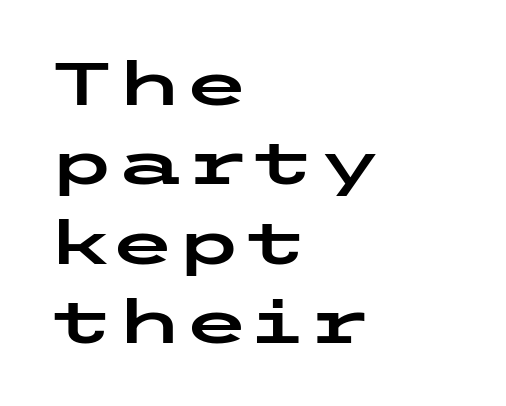
{"serif": "no", "italic": "no", "width": "wide", "stroke_contrast": "low", "x_height": "medium", "underline": "no", "align": "left", "line_spacing": "normal", "line_spacing_ratio": 1.3, "letter_spacing": "normal", "letter_spacing_em": 0.0, "glyph_px": 61}
